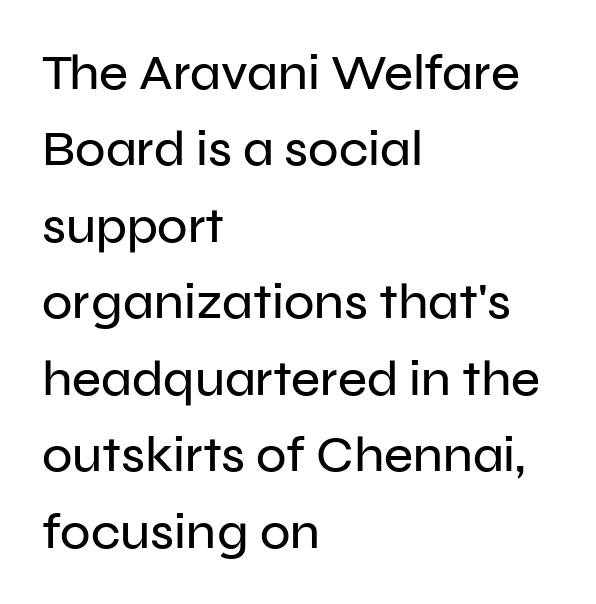
Leading: standard. Reading down the block, your eye returns to a fixed left position each line. Does extra space separate the letters? No, they use regular spacing. The font family rendered here belongs to the sans-serif group.
